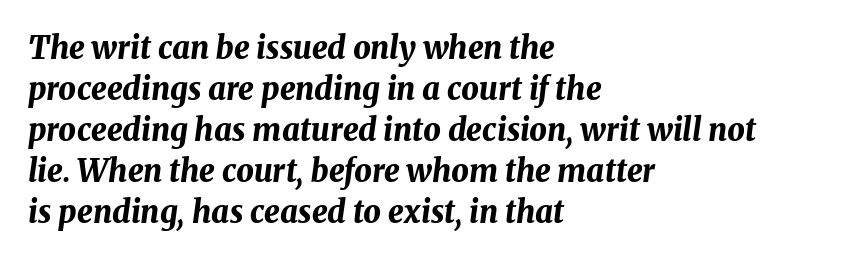
The text block is weighted toward the left margin, trailing off unevenly rightward. When letters slant like this, we call the style italic. The space between consecutive lines is moderate. The glyphs are unaccompanied by any horizontal stroke below them.
